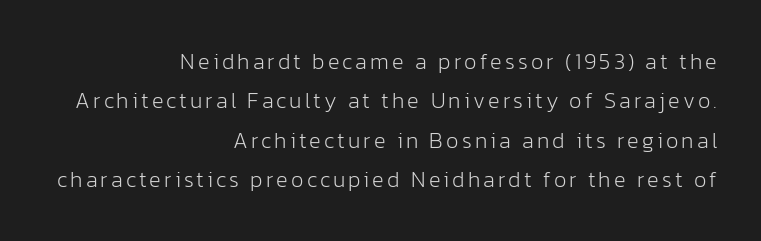
If you drew a ruler down the right edge, every line would touch it. No chunkiness to these letters — they're not bold. Honestly, there is no underline to notice here at all. The letters stand upright; this is a roman face.
